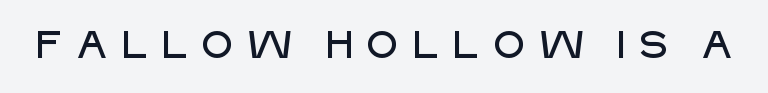
Q: Is the text italic (slanted)? A: No, it is upright.
Q: Is the typeface a serif or a sans-serif typeface? A: Sans-serif.
Q: Is the text underlined? A: No.
Q: Is the spacing between letters normal or unusually wide? A: Unusually wide.
Q: Width (condensed, normal, or wide)? A: Normal.
Q: Stroke contrast? A: Low.
Q: x-height? A: Large.
Q: Monospaced? A: No.
